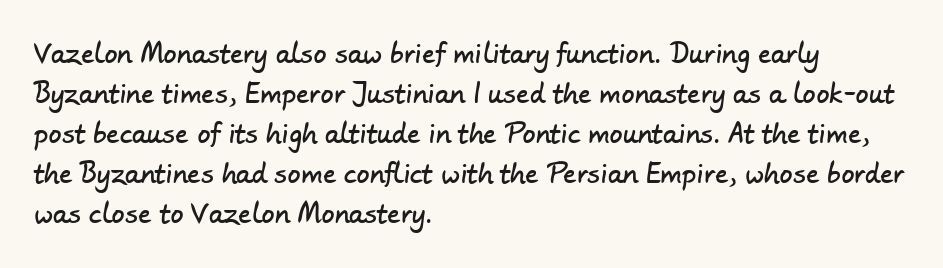
{"underline": "no", "align": "left", "line_spacing": "normal", "line_spacing_ratio": 1.54, "letter_spacing": "normal", "letter_spacing_em": 0.0, "glyph_px": 26}
